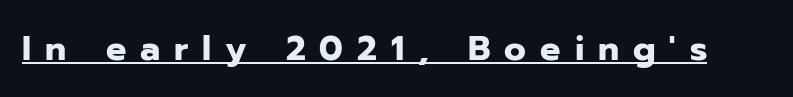
The image shows 34 px heavy sans-serif type, upright; set unusually wide letter spacing (+0.41 em), underlined; low stroke contrast and a medium x-height.
